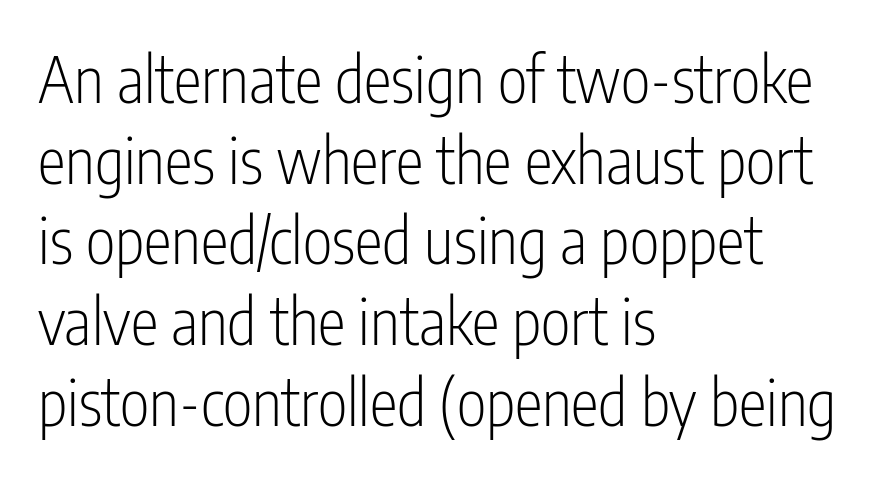
This sample has the flowing, uneven cadence of proportional lettering. Which margin do the lines hug? The left one — the right edge is uneven. Words float on clear page, feet unadorned. The lettering stays uniformly vertical, giving the passage a roman look. Classification — sans serif.
